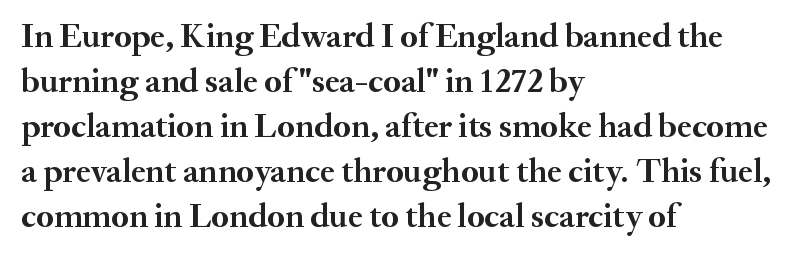
{"serif": "yes", "italic": "no", "bold": "yes", "weight": "semibold", "width": "normal", "stroke_contrast": "medium", "x_height": "small", "monospaced": "no", "underline": "no", "align": "left", "line_spacing": "normal", "line_spacing_ratio": 1.32, "letter_spacing": "normal", "letter_spacing_em": 0.0, "glyph_px": 34}
